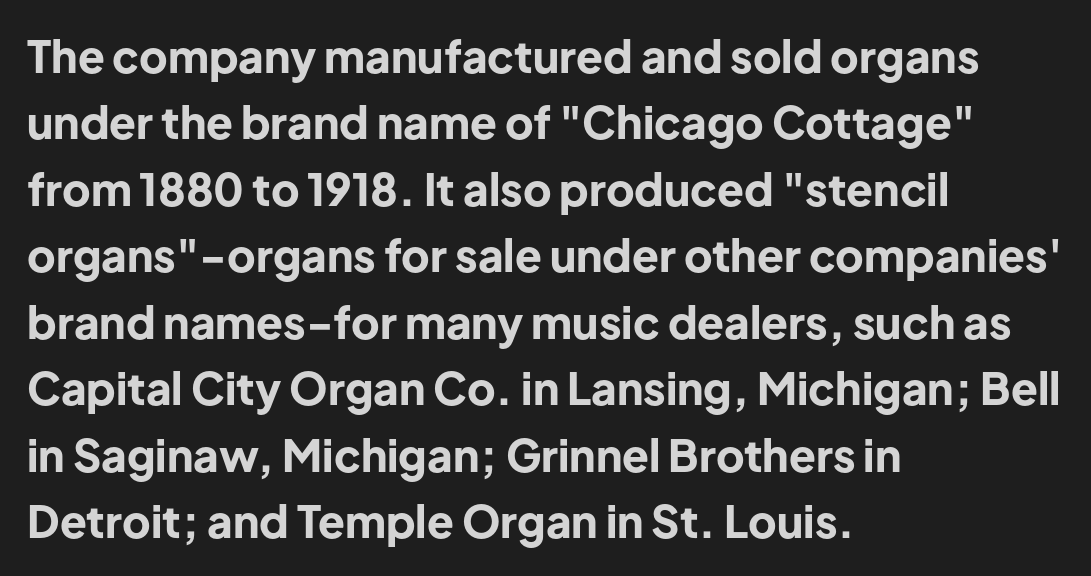
{"serif": "no", "italic": "no", "bold": "yes", "weight": "bold", "width": "normal", "stroke_contrast": "low", "x_height": "medium", "monospaced": "no", "underline": "no", "align": "left", "line_spacing": "normal", "line_spacing_ratio": 1.51, "letter_spacing": "normal", "letter_spacing_em": 0.0, "glyph_px": 44}
